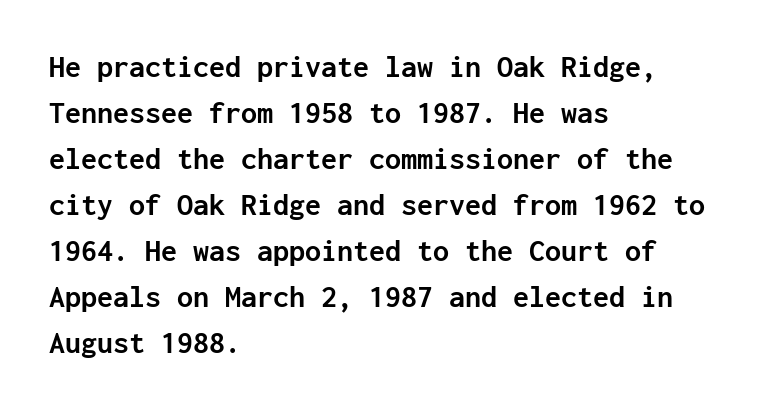
Where is the straight margin? On the left. Type without underlining. Horizontal bands of white between lines are of average thickness. Is this a fixed-width face? Yes — each glyph sits in an identical cell. Note: no serifs on the glyphs.
